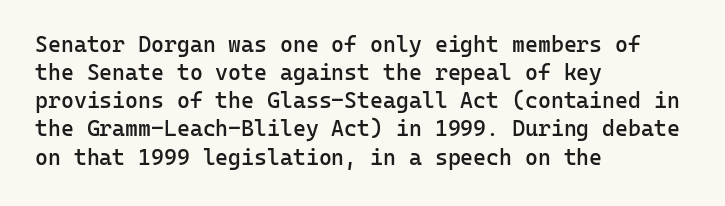
Q: Is the text bold? A: Semi-bold.
Q: Is the text italic (slanted)? A: No, it is upright.
Q: Is the text underlined? A: No.
Q: How is the paragraph aligned? A: Left-aligned.
Q: Is the spacing between letters normal or unusually wide? A: Normal.
Q: Is the spacing between lines tight, normal or loose? A: Normal.
